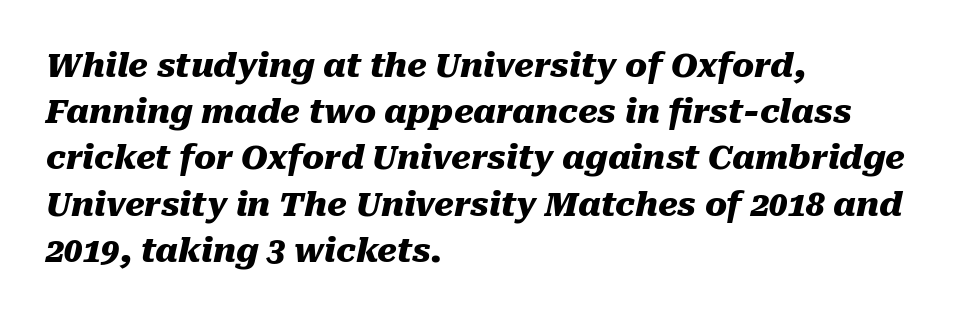
Q: Is the text bold? A: Yes.
Q: Is the text italic (slanted)? A: Yes, it leans right by about 10 degrees.
Q: Is the text underlined? A: No.
Q: How is the paragraph aligned? A: Left-aligned.
Q: Is the spacing between letters normal or unusually wide? A: Normal.
Q: Is the spacing between lines tight, normal or loose? A: Normal.
Q: Width (condensed, normal, or wide)? A: Normal.
Q: Stroke contrast? A: Medium.
Q: x-height? A: Medium.
Q: Monospaced? A: No.
